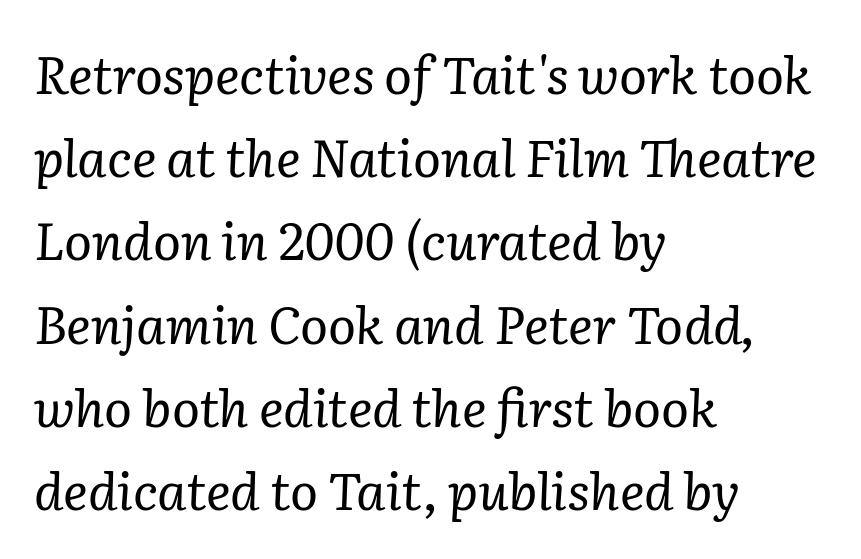
{"serif": "yes", "italic": "yes", "lean": "right", "slant_degrees": 2, "bold": "no", "weight": "regular", "width": "normal", "stroke_contrast": "low", "x_height": "medium", "monospaced": "no", "underline": "no", "align": "left", "line_spacing": "normal", "line_spacing_ratio": 1.6, "letter_spacing": "normal", "letter_spacing_em": 0.0, "glyph_px": 52}
